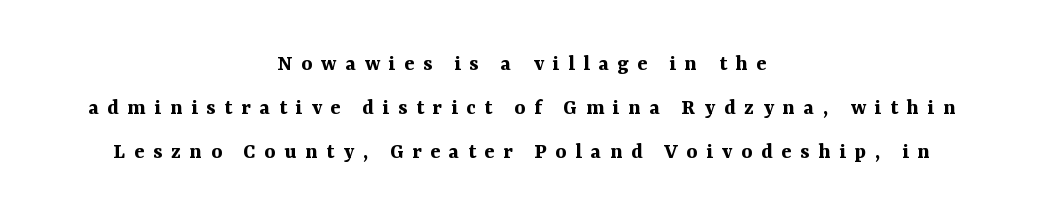
The image shows 23 px bold type, upright; set centered, loose line spacing (1.92x), unusually wide letter spacing (+0.38 em), not underlined.
